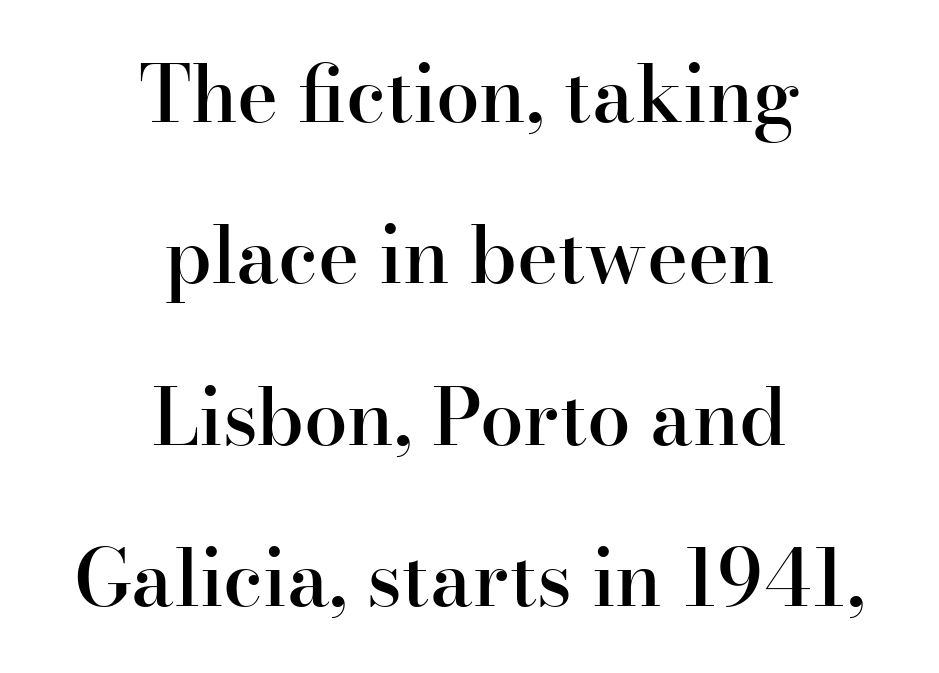
Are there feet on the stems? There are — it's a serif. Spacing between characters is what you'd get straight out of the box. A clean baseline with only descenders dipping below it. A typesetter would call this leading open, well beyond the default. A typesetter would call this proportional, since set widths differ per character.
